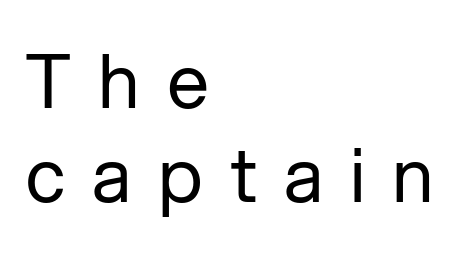
Q: Is the text bold? A: No.
Q: Is the text italic (slanted)? A: No, it is upright.
Q: Is the typeface a serif or a sans-serif typeface? A: Sans-serif.
Q: Is the text underlined? A: No.
Q: How is the paragraph aligned? A: Left-aligned.
Q: Is the spacing between letters normal or unusually wide? A: Unusually wide.
Q: Is the spacing between lines tight, normal or loose? A: Normal.
Q: Width (condensed, normal, or wide)? A: Normal.
Q: Stroke contrast? A: Low.
Q: x-height? A: Medium.
Q: Monospaced? A: No.
